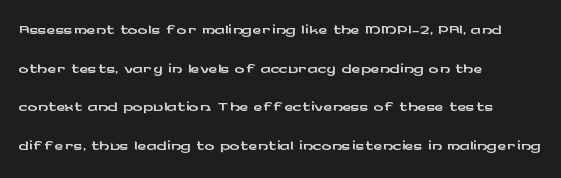
The image shows 25 px text type, upright; set left-aligned, normal line spacing (1.55x), normal letter spacing, not underlined.
